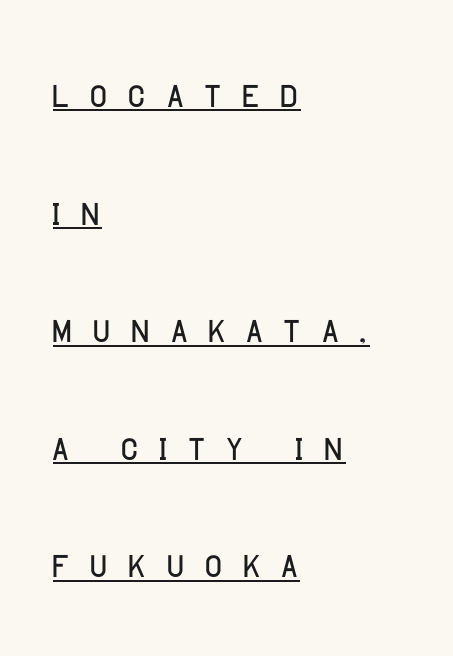
Quick note: not italic, upright. Note: no serifs on the glyphs. Summary of vertical rhythm: relaxed, with wide interline spacing. The lines are quadded left.
